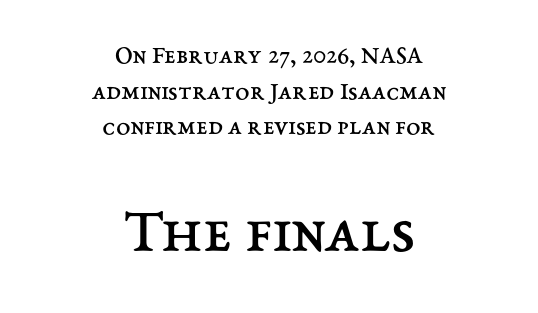
Descenders are the only things crossing below the line. Each new line begins a customary step beneath the previous one. Caption: multi-line text, centered on the measure. Varying glyph widths throughout — classic text-font behaviour. The horizontal fit of the characters is conventional and even.
